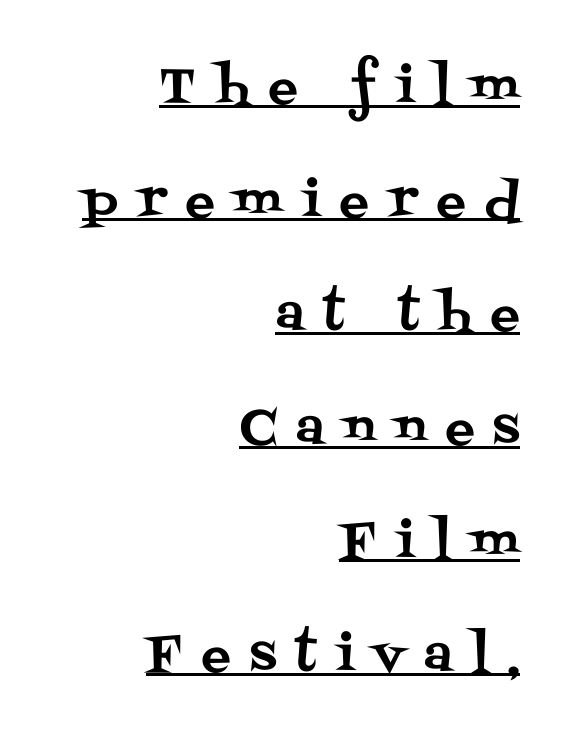
{"serif": "yes", "italic": "no", "width": "normal", "stroke_contrast": "medium", "x_height": "large", "monospaced": "no", "underline": "yes", "align": "right", "line_spacing": "loose", "line_spacing_ratio": 2.32, "letter_spacing": "wide", "letter_spacing_em": 0.39, "glyph_px": 49}
